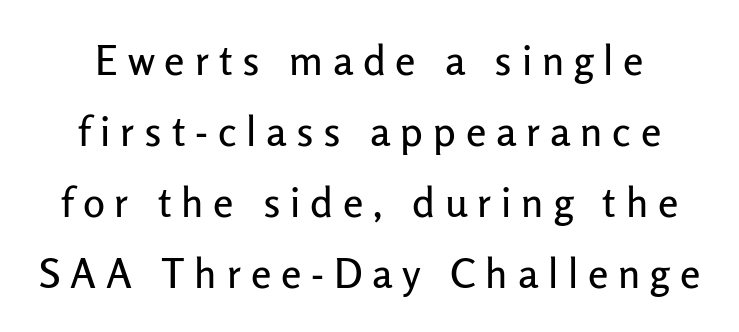
The image shows 41 px sans-serif type, upright; set line spacing 1.73x, unusually wide letter spacing (+0.24 em), not underlined; low stroke contrast and a medium x-height.
